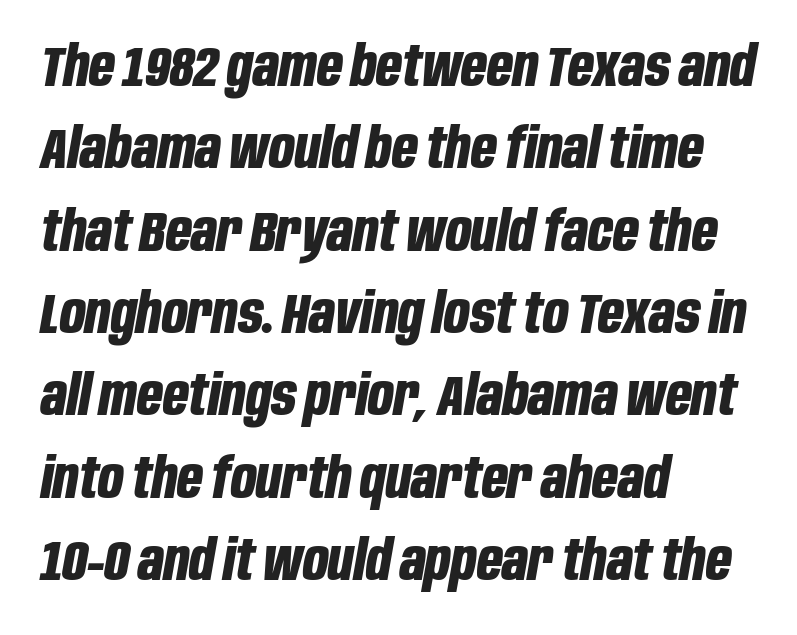
The image shows 56 px bold, condensed type, italic (leaning right); set left-aligned, normal line spacing (1.47x), normal letter spacing, not underlined; low stroke contrast and a large x-height.
